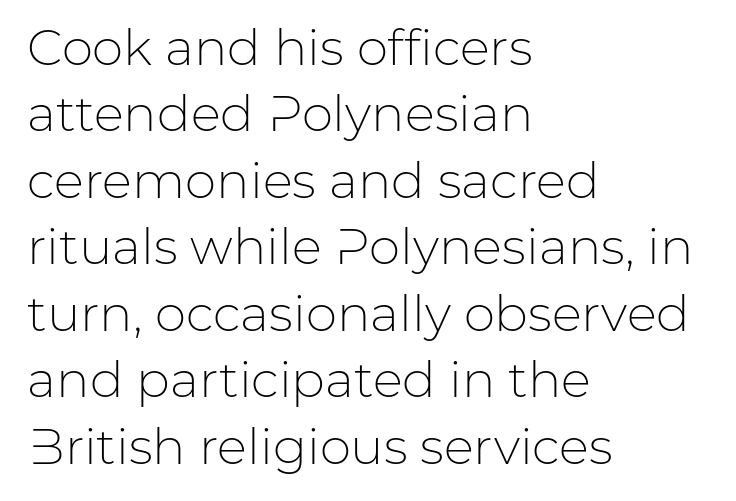
{"serif": "no", "italic": "no", "bold": "no", "weight": "light", "width": "normal", "stroke_contrast": "low", "x_height": "medium", "monospaced": "no", "underline": "no", "align": "left", "line_spacing": "normal", "line_spacing_ratio": 1.33, "letter_spacing": "normal", "letter_spacing_em": 0.0, "glyph_px": 50}
